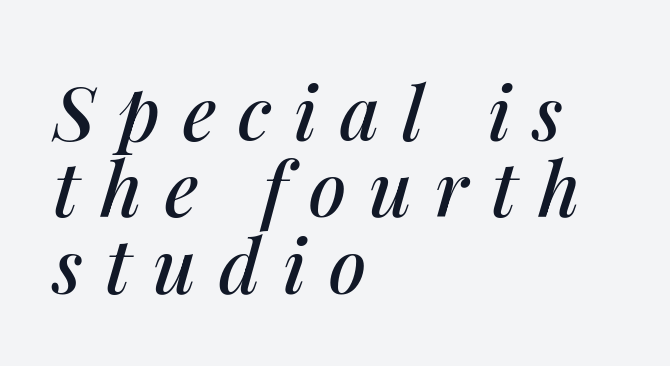
Q: Is the text italic (slanted)? A: Yes, it leans right by about 14 degrees.
Q: Is the text underlined? A: No.
Q: How is the paragraph aligned? A: Left-aligned.
Q: Is the spacing between letters normal or unusually wide? A: Unusually wide.
Q: Is the spacing between lines tight, normal or loose? A: Tight.
Q: Width (condensed, normal, or wide)? A: Normal.
Q: Stroke contrast? A: Medium.
Q: x-height? A: Medium.
Q: Monospaced? A: No.
